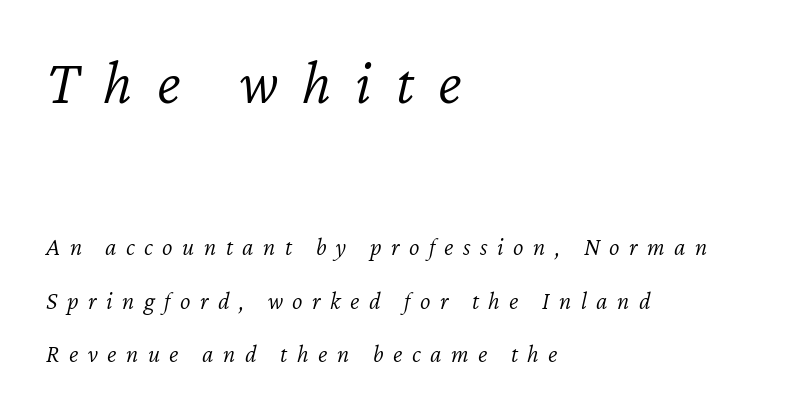
{"italic": "yes", "lean": "right", "slant_degrees": 12, "bold": "no", "weight": "light", "width": "normal", "stroke_contrast": "low", "x_height": "medium", "monospaced": "no", "underline": "no", "align": "left", "line_spacing": "loose", "line_spacing_ratio": 2.15, "letter_spacing": "wide", "letter_spacing_em": 0.38, "larger_block": "first", "size_ratio": 2.52, "glyph_px": 63}
